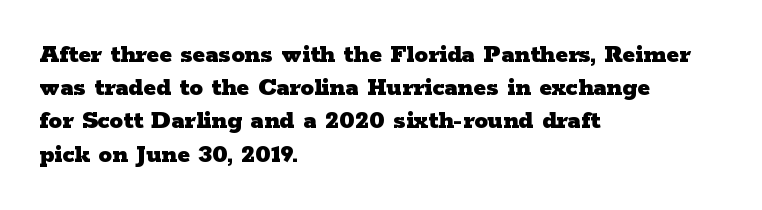
Q: Is the text bold? A: Yes.
Q: Is the text italic (slanted)? A: No, it is upright.
Q: Is the text underlined? A: No.
Q: How is the paragraph aligned? A: Left-aligned.
Q: Is the spacing between letters normal or unusually wide? A: Normal.
